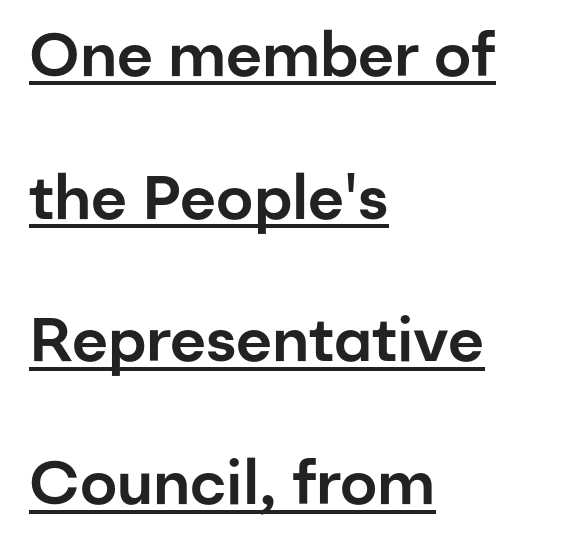
Does the copy run flush right? No — it runs flush left. Here the designer chose a conventional face with non-uniform glyph widths. Italic? Not at all — the glyphs are vertical. Does the type have serifs? No, each stem ends abruptly.
